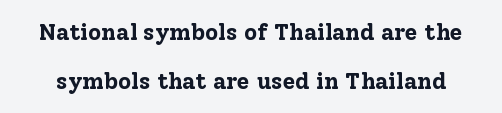
Q: Is the text bold? A: Yes.
Q: Is the text italic (slanted)? A: No, it is upright.
Q: Is the text underlined? A: No.
Q: Is the spacing between letters normal or unusually wide? A: Normal.
Q: Is the spacing between lines tight, normal or loose? A: Loose.
